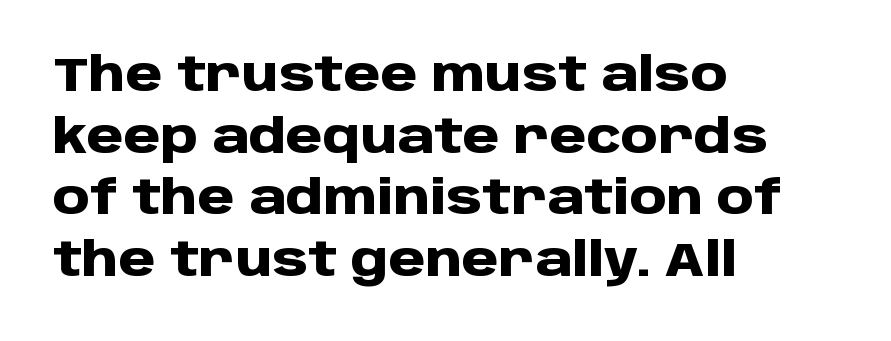
A typesetter would mark this as roman, not italic. Its strokes are broad and dark, the hallmark of bold type. The typesetter chose a ragged-right arrangement here. The words here are not underlined. Short note: letters normally spaced.
